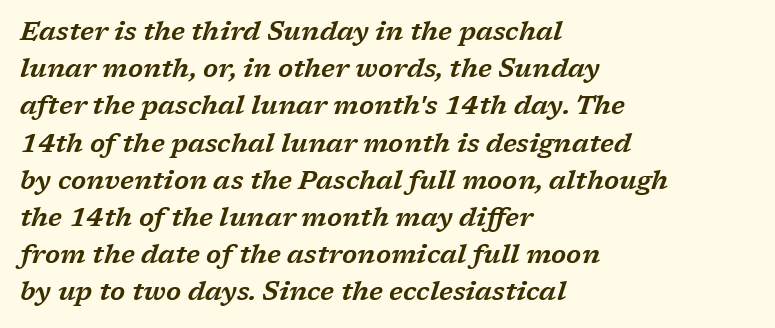
The image shows 26 px text type, italic (leaning right); set left-aligned, normal line spacing (1.43x), normal letter spacing, not underlined.
